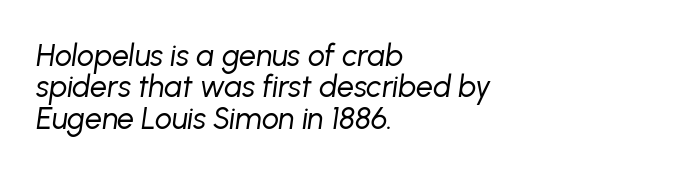
Q: Is the text bold? A: No.
Q: Is the text italic (slanted)? A: Yes, it leans right by about 8 degrees.
Q: Is the text underlined? A: No.
Q: How is the paragraph aligned? A: Left-aligned.
Q: Is the spacing between letters normal or unusually wide? A: Normal.
Q: Is the spacing between lines tight, normal or loose? A: Tight.
Q: Width (condensed, normal, or wide)? A: Normal.
Q: Stroke contrast? A: Low.
Q: x-height? A: Medium.
Q: Monospaced? A: No.
